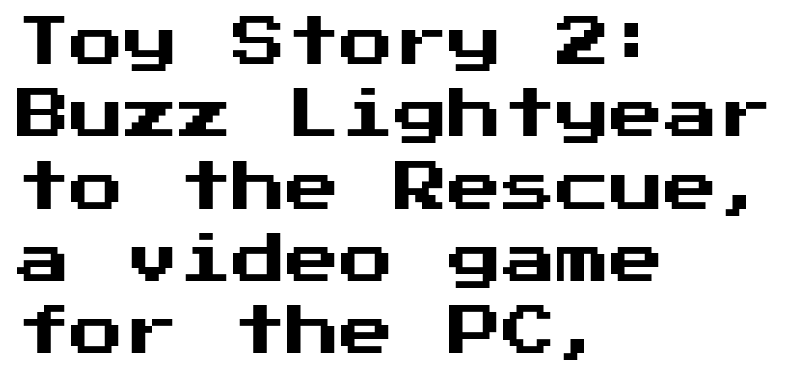
The image shows 54 px sans-serif type, upright; set left-aligned, normal line spacing (1.34x), normal letter spacing, not underlined; medium stroke contrast and a medium x-height.
